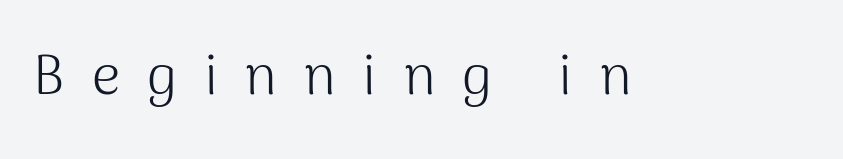
{"serif": "no", "italic": "no", "bold": "no", "weight": "light", "width": "normal", "stroke_contrast": "medium", "x_height": "medium", "monospaced": "no", "underline": "no", "letter_spacing": "wide", "letter_spacing_em": 0.48, "glyph_px": 56}
